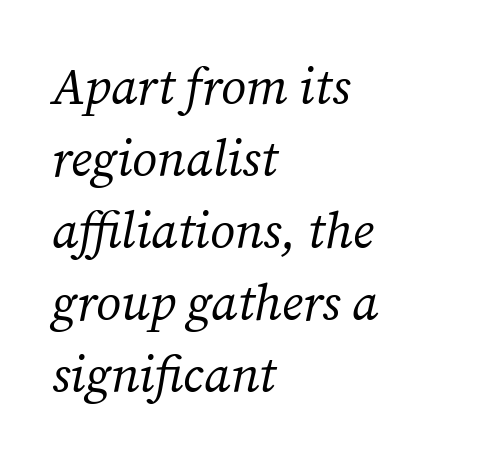
{"serif": "yes", "italic": "yes", "lean": "right", "slant_degrees": 12, "bold": "no", "weight": "regular", "width": "normal", "stroke_contrast": "medium", "x_height": "medium", "monospaced": "no", "underline": "no", "align": "left", "line_spacing": "normal", "line_spacing_ratio": 1.44, "letter_spacing": "normal", "letter_spacing_em": 0.0, "glyph_px": 50}
